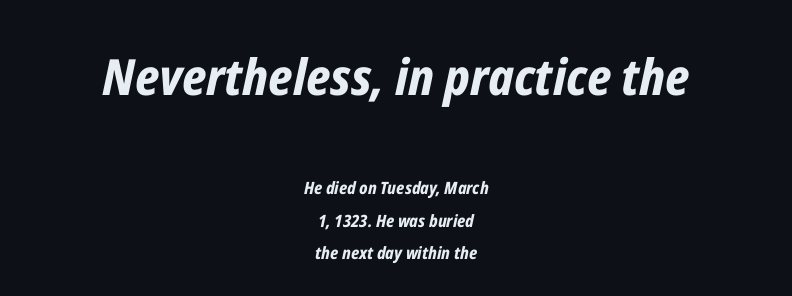
Whoever set this made the first block the dominant, larger element. Underline: absent. Here the designer chose a conventional face with non-uniform glyph widths. The letters sit at their default tracking, neither squeezed nor spread. The rendering positions every line midway between the sides. Rendered with sloped, italic letterforms.
